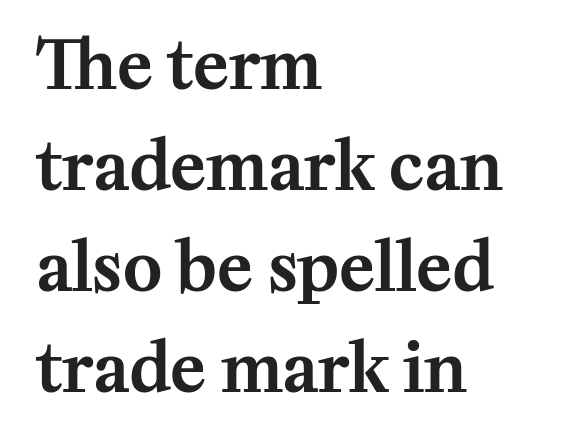
{"serif": "yes", "italic": "no", "width": "normal", "stroke_contrast": "medium", "x_height": "medium", "monospaced": "no", "underline": "no", "align": "left", "line_spacing": "normal", "line_spacing_ratio": 1.53, "letter_spacing": "normal", "letter_spacing_em": 0.0, "glyph_px": 66}
